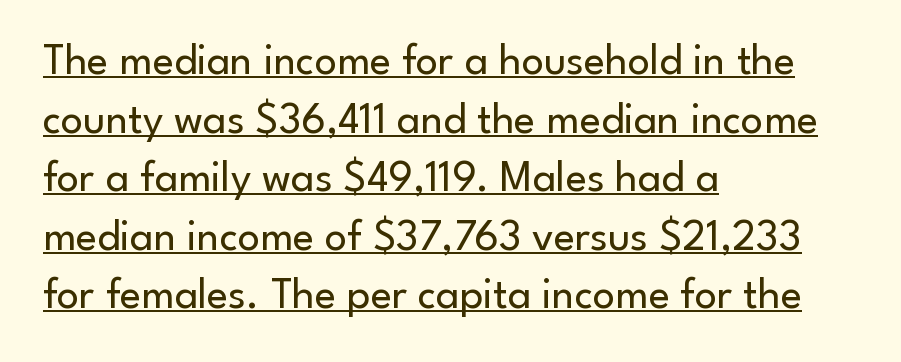
The image shows 44 px regular-weight sans-serif type, upright; set left-aligned, normal line spacing (1.33x), normal letter spacing, underlined; low stroke contrast and a small x-height.
